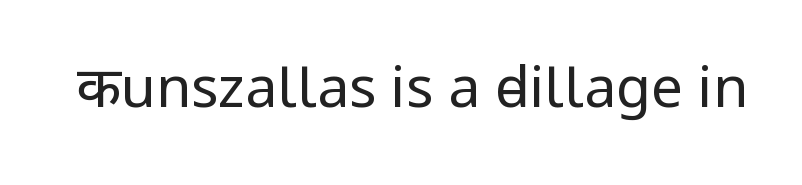
Q: Is the text bold? A: No.
Q: Is the text italic (slanted)? A: No, it is upright.
Q: Is the typeface a serif or a sans-serif typeface? A: Sans-serif.
Q: Is the text underlined? A: No.
Q: Is the spacing between letters normal or unusually wide? A: Normal.
Q: Width (condensed, normal, or wide)? A: Condensed.
Q: Stroke contrast? A: Low.
